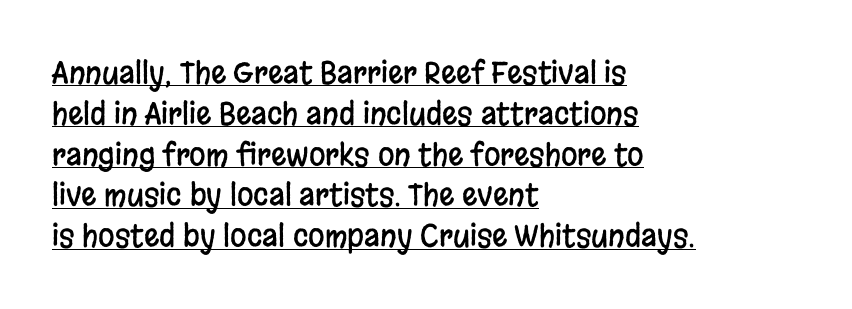
Q: Is the text italic (slanted)? A: No, it is upright.
Q: Is the typeface a serif or a sans-serif typeface? A: Sans-serif.
Q: Is the text underlined? A: Yes.
Q: How is the paragraph aligned? A: Left-aligned.
Q: Is the spacing between letters normal or unusually wide? A: Normal.
Q: Is the spacing between lines tight, normal or loose? A: Normal.
Q: Width (condensed, normal, or wide)? A: Condensed.
Q: Stroke contrast? A: Low.
Q: x-height? A: Large.
Q: Monospaced? A: No.
